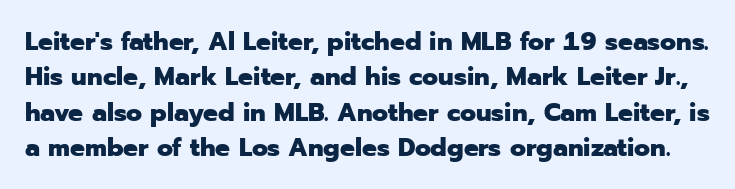
Emphasis by weight is at full strength: bold. No extra tracking has been applied to these lines. Ordinary non-slanted type is in use. A bare baseline throughout the passage. How would I describe the line gaps? Plain and ordinary.
